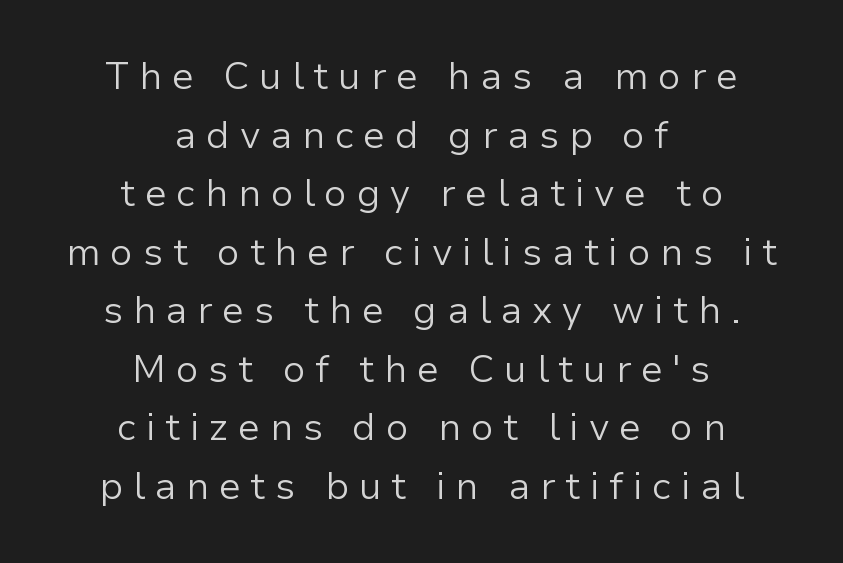
{"serif": "no", "italic": "no", "bold": "no", "weight": "light", "width": "normal", "stroke_contrast": "low", "x_height": "medium", "monospaced": "no", "underline": "no", "align": "center", "line_spacing": "normal", "line_spacing_ratio": 1.54, "letter_spacing": "wide", "letter_spacing_em": 0.25, "glyph_px": 38}
